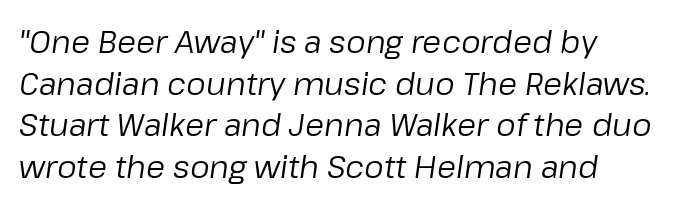
Q: Is the text bold? A: No.
Q: Is the text italic (slanted)? A: Yes, it leans right by about 8 degrees.
Q: Is the text underlined? A: No.
Q: How is the paragraph aligned? A: Left-aligned.
Q: Is the spacing between letters normal or unusually wide? A: Normal.
Q: Is the spacing between lines tight, normal or loose? A: Normal.
Q: Width (condensed, normal, or wide)? A: Normal.
Q: Stroke contrast? A: Low.
Q: x-height? A: Medium.
Q: Monospaced? A: No.
